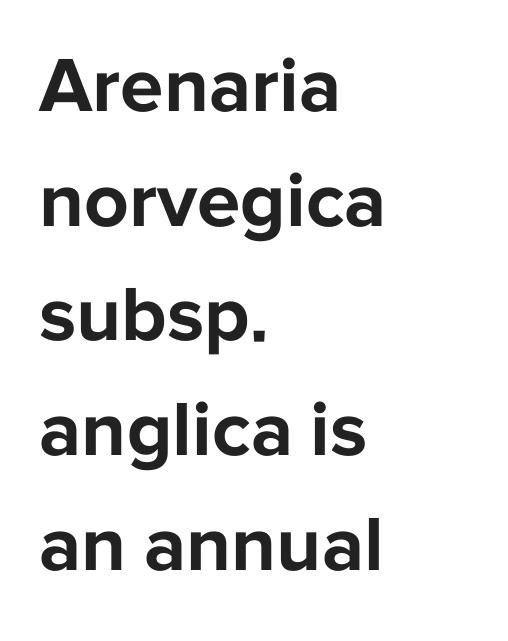
Bare-footed words on every line. Proportional: the letters do not fall into vertical columns. As a designer I'd log this as weight 700, bold. The rows are spaced the way most documents space them. These lines keep a tight, regular rhythm from letter to letter.
